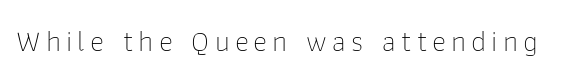
Q: Is the text bold? A: No.
Q: Is the text italic (slanted)? A: No, it is upright.
Q: Is the typeface a serif or a sans-serif typeface? A: Sans-serif.
Q: Is the text underlined? A: No.
Q: Width (condensed, normal, or wide)? A: Normal.
Q: Stroke contrast? A: Low.
Q: x-height? A: Medium.
Q: Monospaced? A: No.
